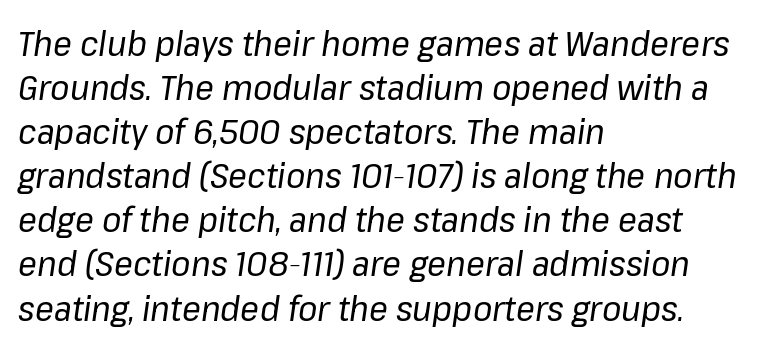
Each word holds together tightly as a unit, with standard inter-letter gaps. The line-height multiplier appears to be the usual default. The zone under the glyphs is completely vacant. The rendering applies a slant to the glyphs. Character widths vary here, with narrow letters taking less room than wide ones. The passage is arranged the way most books set body copy — flush left.
